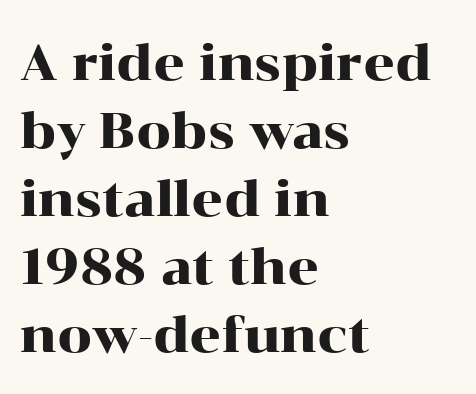
Q: Is the text italic (slanted)? A: No, it is upright.
Q: Is the typeface a serif or a sans-serif typeface? A: Serif.
Q: Is the text underlined? A: No.
Q: How is the paragraph aligned? A: Left-aligned.
Q: Is the spacing between letters normal or unusually wide? A: Normal.
Q: Is the spacing between lines tight, normal or loose? A: Normal.
Q: Width (condensed, normal, or wide)? A: Wide.
Q: Stroke contrast? A: High.
Q: x-height? A: Medium.
Q: Monospaced? A: No.
